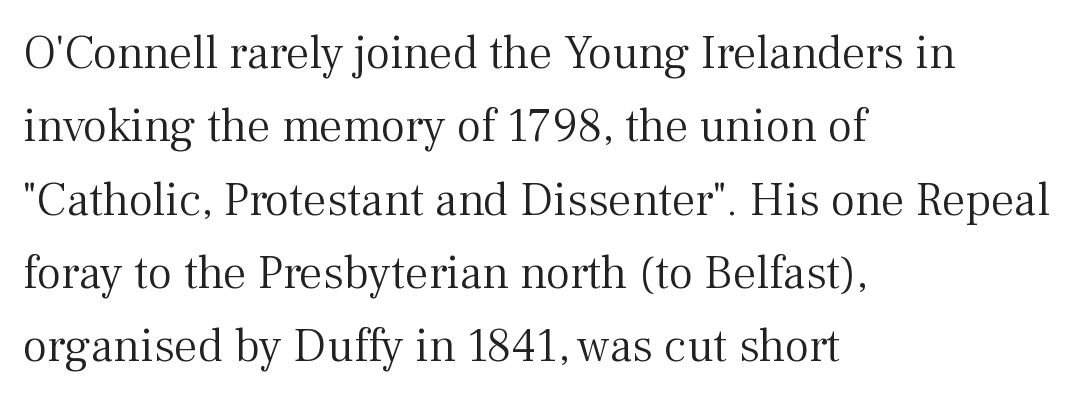
The image shows 47 px light serif type, upright; set left-aligned, normal line spacing (1.56x), normal letter spacing, not underlined; medium stroke contrast and a medium x-height.
